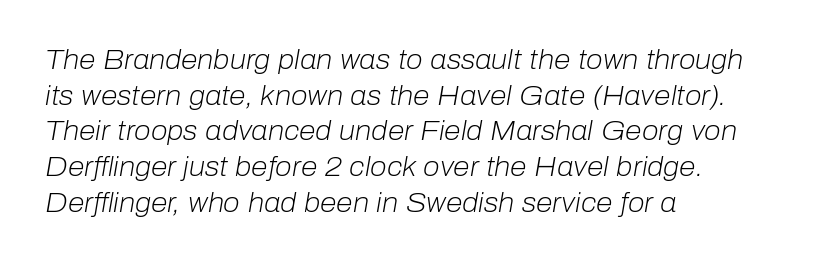
{"italic": "yes", "lean": "right", "slant_degrees": 10, "bold": "no", "underline": "no", "align": "left", "line_spacing": "normal", "line_spacing_ratio": 1.32, "letter_spacing": "normal", "letter_spacing_em": 0.0, "glyph_px": 27}
